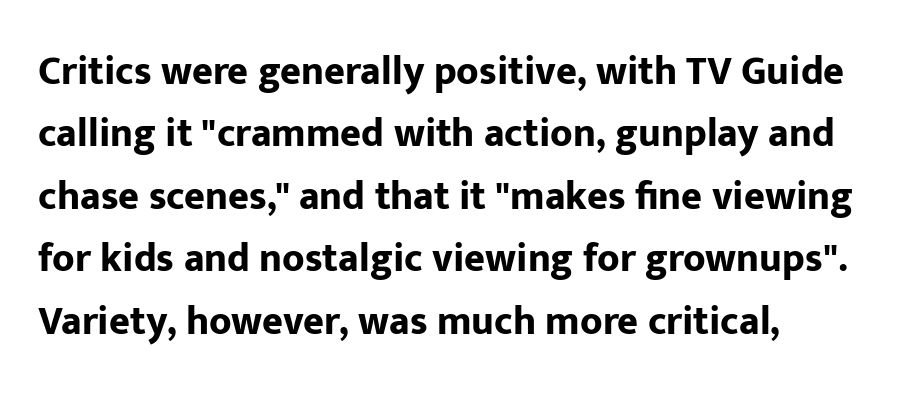
The image shows 40 px bold sans-serif type, upright; set left-aligned, normal line spacing (1.56x), normal letter spacing, not underlined; low stroke contrast and a medium x-height.
